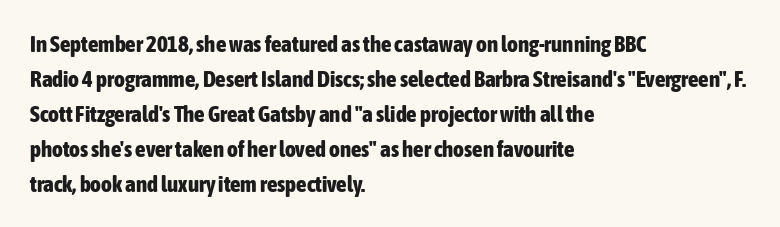
The image shows 23 px bold type, upright; set left-aligned, normal line spacing (1.52x), normal letter spacing, not underlined.
